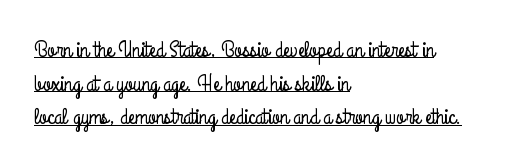
The image shows 23 px text type; set left-aligned, normal line spacing (1.46x), normal letter spacing, underlined.
